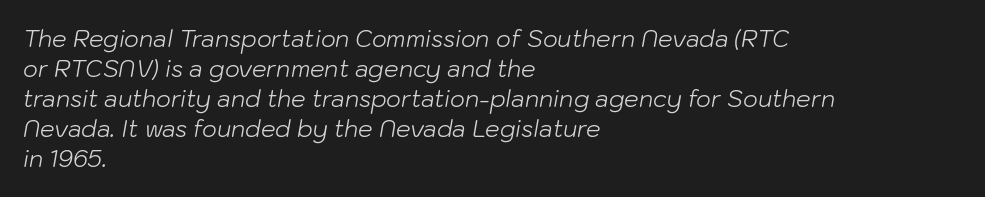
The image shows 23 px text type, italic (leaning right); set left-aligned, normal line spacing (1.3x), normal letter spacing, not underlined.
